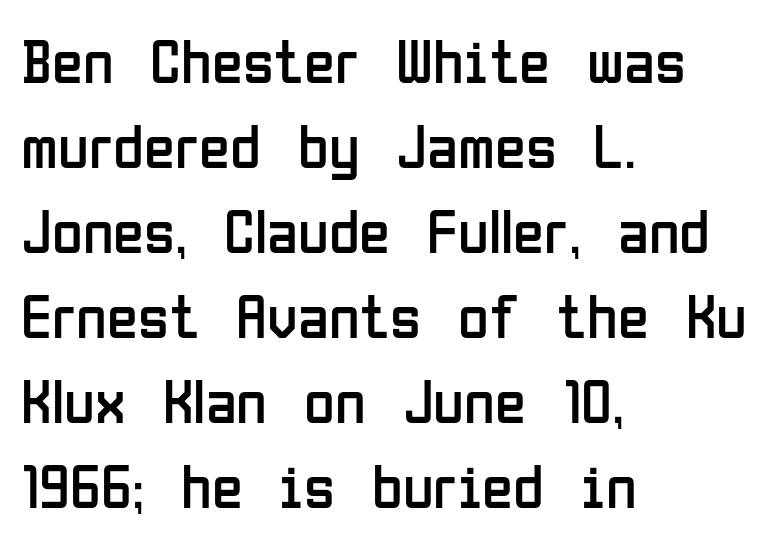
{"serif": "no", "italic": "no", "bold": "no", "weight": "regular", "width": "condensed", "stroke_contrast": "low", "x_height": "medium", "monospaced": "no", "underline": "no", "align": "left", "line_spacing": "normal", "line_spacing_ratio": 1.35, "letter_spacing": "normal", "letter_spacing_em": 0.0, "glyph_px": 63}
